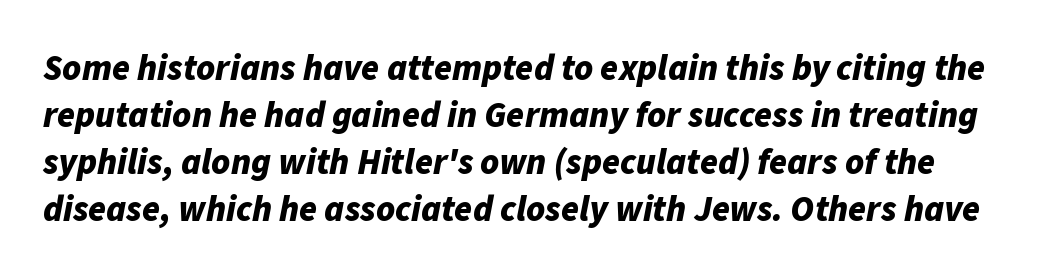
How would I describe the line gaps? Plain and ordinary. A typesetter would call this proportional, since set widths differ per character. Lines of text with bare space underneath. Quick note: italic. A dark, heavy texture on the line: the type is bold.
